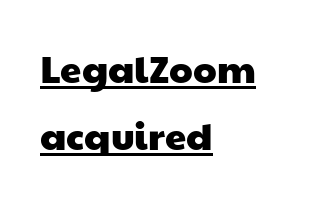
Q: Is the typeface a serif or a sans-serif typeface? A: Sans-serif.
Q: Is the text underlined? A: Yes.
Q: How is the paragraph aligned? A: Left-aligned.
Q: Is the spacing between letters normal or unusually wide? A: Normal.
Q: Width (condensed, normal, or wide)? A: Wide.
Q: Stroke contrast? A: Low.
Q: x-height? A: Medium.
Q: Monospaced? A: No.
